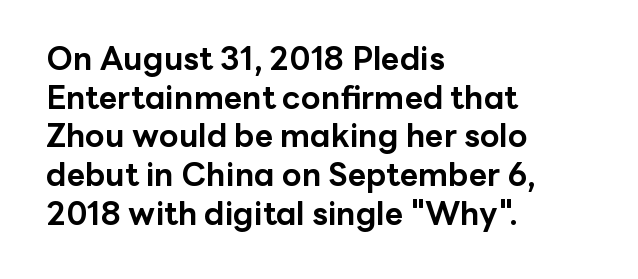
The image shows 32 px bold sans-serif type, upright; set left-aligned, line spacing 1.21x, normal letter spacing, not underlined; low stroke contrast and a medium x-height.
